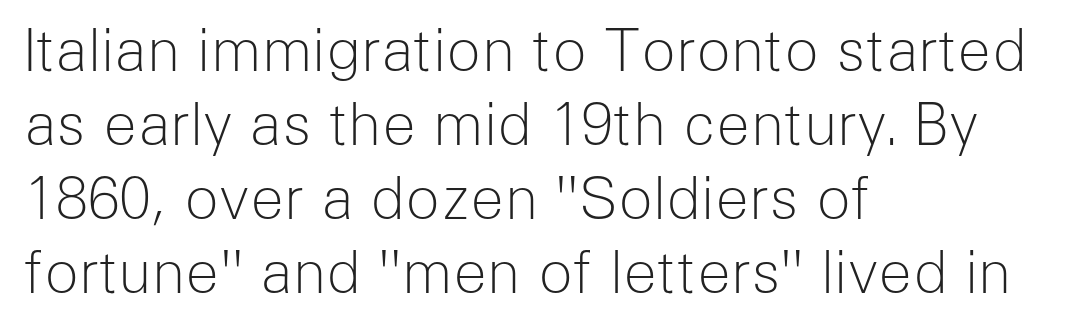
{"serif": "no", "italic": "no", "bold": "no", "weight": "light", "width": "normal", "stroke_contrast": "low", "x_height": "medium", "monospaced": "no", "underline": "no", "align": "left", "line_spacing": "normal", "line_spacing_ratio": 1.3, "letter_spacing": "normal", "letter_spacing_em": 0.0, "glyph_px": 57}
